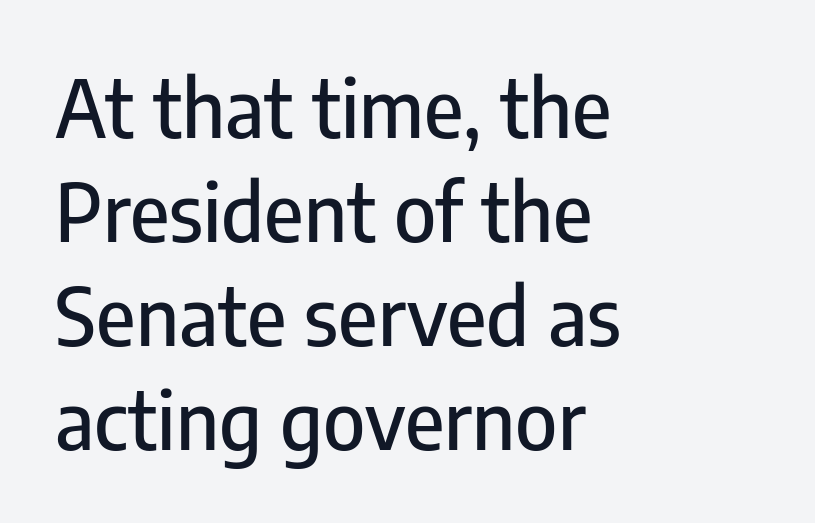
{"serif": "no", "italic": "no", "width": "condensed", "stroke_contrast": "low", "x_height": "medium", "monospaced": "no", "underline": "no", "align": "left", "line_spacing": "normal", "line_spacing_ratio": 1.3, "letter_spacing": "normal", "letter_spacing_em": 0.0, "glyph_px": 80}
